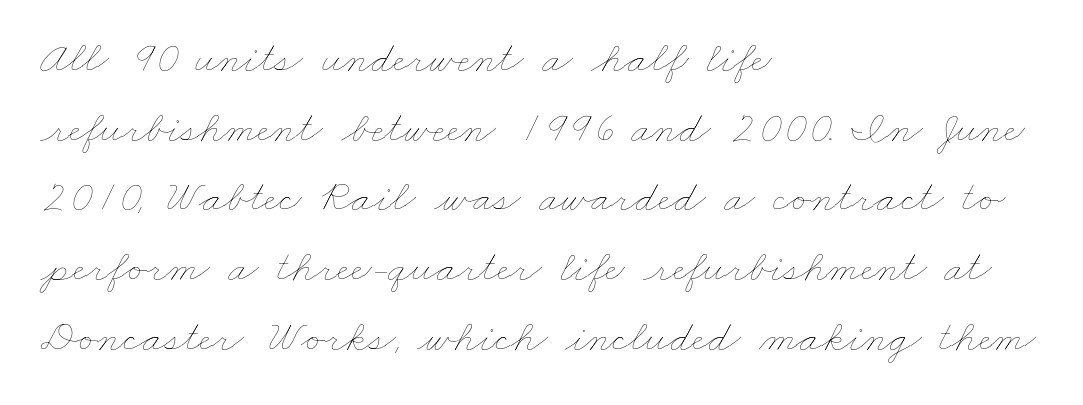
This sample uses plain, unmodified letter spacing. These lines are set flush left with a ragged right edge. Honestly, there is no underline to notice here at all. The letterforms sit at book weight or below. Does the leading feel generous? No, just average. Is this a fixed-width face? No — the glyphs have proportional, varying widths.
